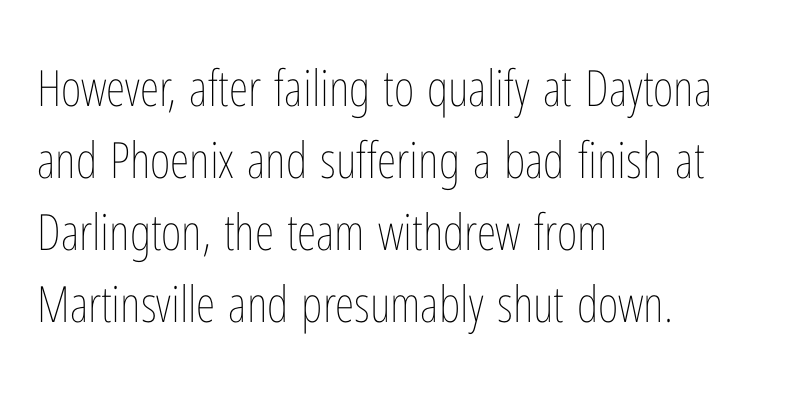
Q: Is the text bold? A: No.
Q: Is the text italic (slanted)? A: No, it is upright.
Q: Is the text underlined? A: No.
Q: How is the paragraph aligned? A: Left-aligned.
Q: Is the spacing between letters normal or unusually wide? A: Normal.
Q: Is the spacing between lines tight, normal or loose? A: Normal.
Q: Width (condensed, normal, or wide)? A: Condensed.
Q: Stroke contrast? A: Low.
Q: x-height? A: Medium.
Q: Monospaced? A: No.
